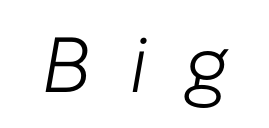
Tall strokes in this sample are angled rather than plumb. You could not count columns in this text — the font is proportionally spaced. The area under the type is left untouched. Stems and bowls with no extra thickness — not bold. The type is letterspaced generously, with wide tracking.
